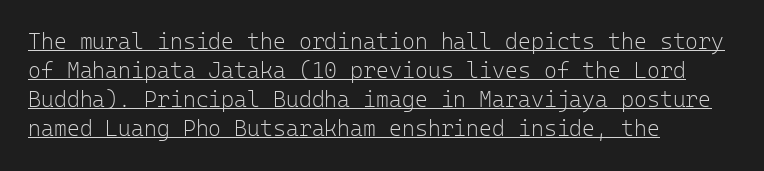
Q: Is the text bold? A: No.
Q: Is the text italic (slanted)? A: No, it is upright.
Q: Is the text underlined? A: Yes.
Q: How is the paragraph aligned? A: Left-aligned.
Q: Is the spacing between letters normal or unusually wide? A: Normal.
Q: Is the spacing between lines tight, normal or loose? A: Normal.
